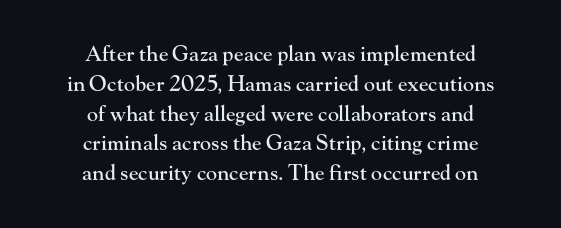
How would I describe the line gaps? Plain and ordinary. No italicization has been applied; the sample stays upright. Words float on clear page, feet unadorned. These lines are centered, leaving both edges ragged. Short note: letters normally spaced.
